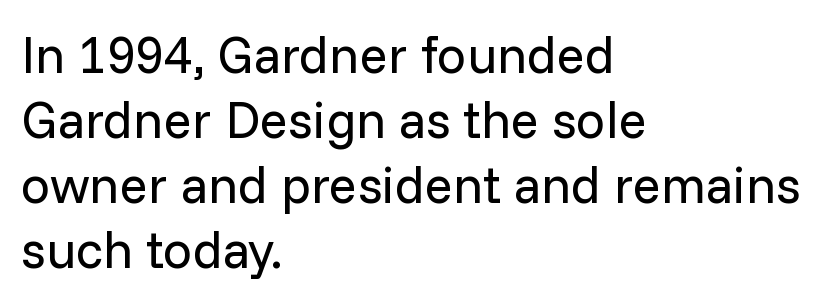
Q: Is the text bold? A: No.
Q: Is the text italic (slanted)? A: No, it is upright.
Q: Is the typeface a serif or a sans-serif typeface? A: Sans-serif.
Q: Is the text underlined? A: No.
Q: How is the paragraph aligned? A: Left-aligned.
Q: Is the spacing between letters normal or unusually wide? A: Normal.
Q: Is the spacing between lines tight, normal or loose? A: Normal.
Q: Width (condensed, normal, or wide)? A: Normal.
Q: Stroke contrast? A: Low.
Q: x-height? A: Medium.
Q: Monospaced? A: No.
